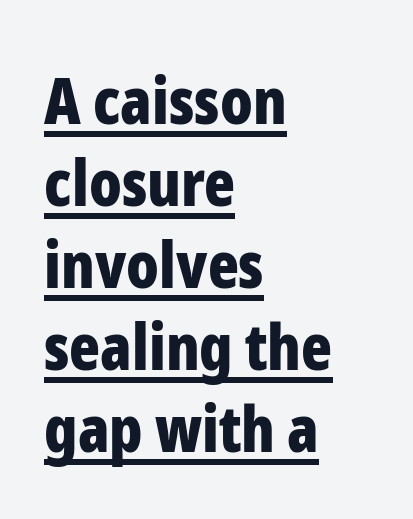
Students, note that the glyphs here touch the page at normal intervals. Left-aligned paragraph, ragged on the right. Decoration check: the copy is underlined. The sample has been set heavy, in full bold. This sample has the flowing, uneven cadence of proportional lettering.
